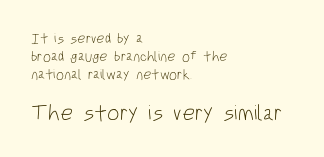
{"italic": "no", "bold": "no", "underline": "no", "align": "left", "line_spacing": "normal", "line_spacing_ratio": 1.28, "letter_spacing": "normal", "letter_spacing_em": 0.0, "larger_block": "second", "size_ratio": 1.57, "glyph_px": 22}
